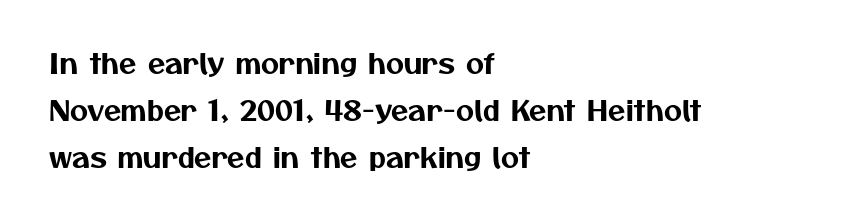
Bare-footed words on every line. Compared with typical paragraphs, the rows here are spaced about the same. Letterform terminals end flat and unadorned throughout the passage. The typesetter chose a ragged-right arrangement here. The rendering uses natural spacing where letterforms have individual widths. Tracking here is standard; glyphs follow each other at the usual distance.
